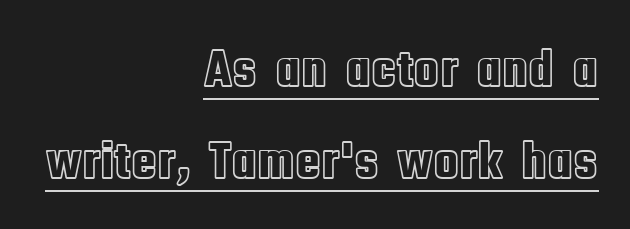
{"italic": "no", "width": "condensed", "x_height": "large", "monospaced": "no", "underline": "yes", "align": "right", "line_spacing_ratio": 1.74, "letter_spacing": "normal", "letter_spacing_em": 0.0, "glyph_px": 53}
